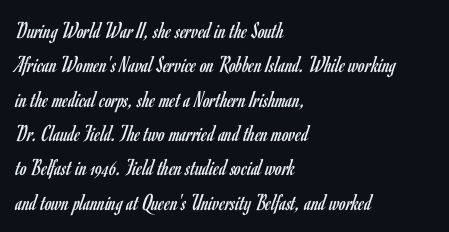
The image shows 24 px text type; set left-aligned, normal line spacing (1.43x), normal letter spacing, not underlined.
